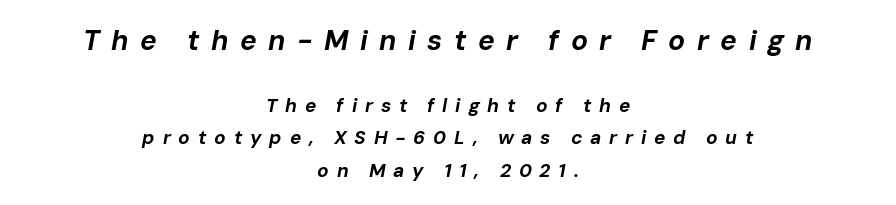
Q: Is the text bold? A: Yes.
Q: Is the text italic (slanted)? A: Yes, it leans right by about 10 degrees.
Q: Is the text underlined? A: No.
Q: How is the paragraph aligned? A: Centered.
Q: Is the spacing between letters normal or unusually wide? A: Unusually wide.
Q: Which block of text is set in a larger size, the first (top) or the second (bottom)? A: The first (top) one.
Q: Width (condensed, normal, or wide)? A: Normal.
Q: Stroke contrast? A: Low.
Q: x-height? A: Medium.
Q: Monospaced? A: No.
